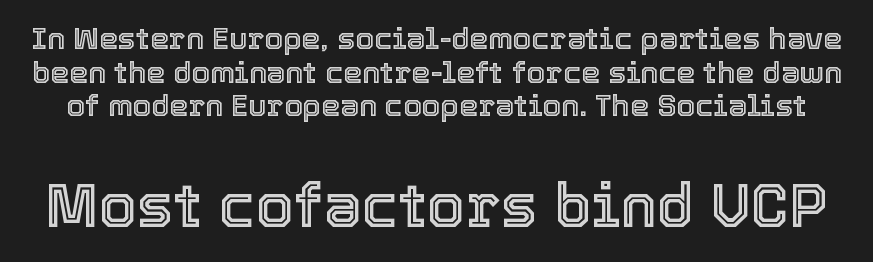
The image shows 61 px text type, upright; set tight line spacing (1.12x), normal letter spacing, not underlined; the second (bottom) block is 2.03x larger; a medium x-height.
